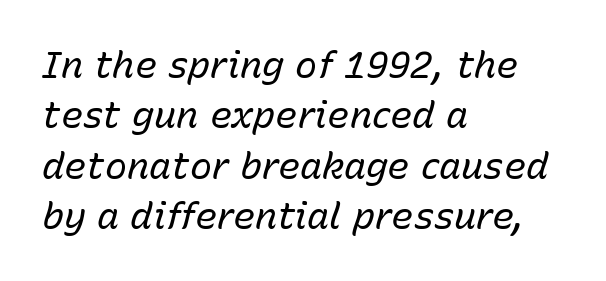
Q: Is the text bold? A: No.
Q: Is the text italic (slanted)? A: Yes, it leans right by about 15 degrees.
Q: Is the text underlined? A: No.
Q: How is the paragraph aligned? A: Left-aligned.
Q: Is the spacing between letters normal or unusually wide? A: Normal.
Q: Is the spacing between lines tight, normal or loose? A: Normal.
Q: Width (condensed, normal, or wide)? A: Normal.
Q: Stroke contrast? A: Low.
Q: x-height? A: Medium.
Q: Monospaced? A: No.
